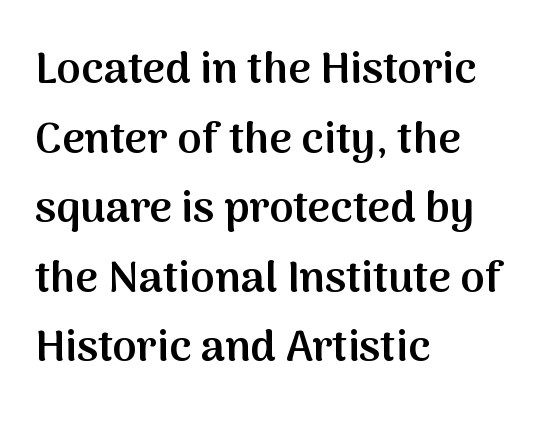
Q: Is the text bold? A: Semi-bold.
Q: Is the text italic (slanted)? A: No, it is upright.
Q: Is the typeface a serif or a sans-serif typeface? A: Sans-serif.
Q: Is the text underlined? A: No.
Q: How is the paragraph aligned? A: Left-aligned.
Q: Is the spacing between letters normal or unusually wide? A: Normal.
Q: Is the spacing between lines tight, normal or loose? A: Normal.
Q: Width (condensed, normal, or wide)? A: Normal.
Q: Stroke contrast? A: Medium.
Q: x-height? A: Medium.
Q: Monospaced? A: No.
